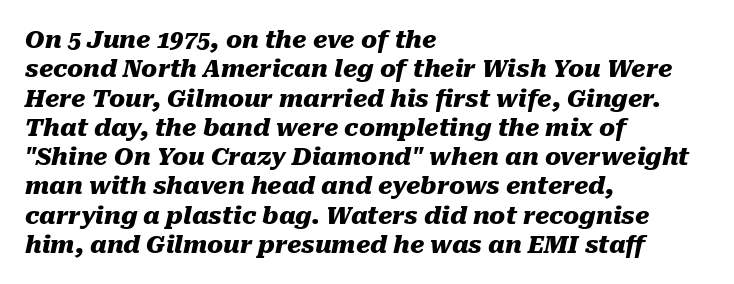
Slanted lettering throughout. Does extra space separate the letters? No, they use regular spacing. Is the block centered? No — it sits flush against the left margin. Nobody drew a line under any word here. Does the weight exceed regular? Yes, all the way to bold.
